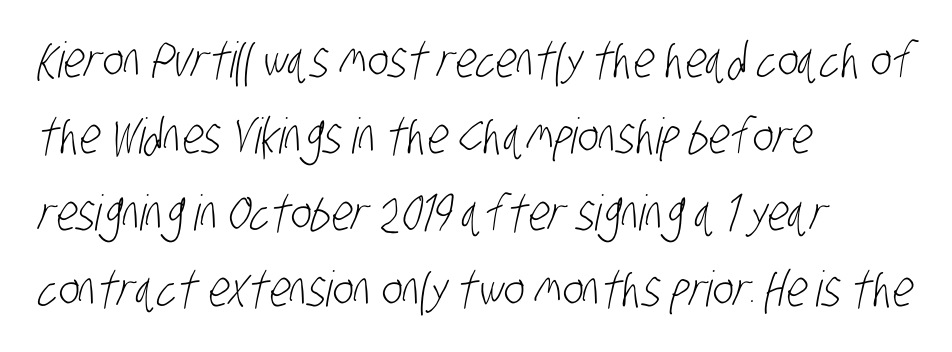
The area under the type is left untouched. The passage shown is not bold in any degree. The designer left line spacing at the default. In terms of letterspacing, this is plain default setting. The type family on display is of the sans-serif kind. A typesetter would call this proportional, since set widths differ per character.
